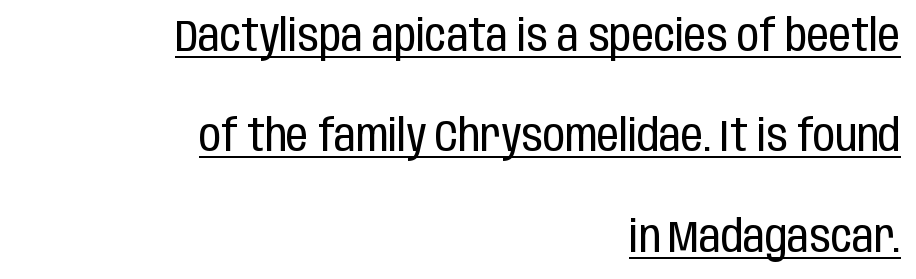
Compared with a typical body face, this is equally light or lighter still. Students, observe the line beneath the letters — that is underlining. Widely set lines give the paragraph a tall, airy silhouette. Every row of glyphs terminates at an identical x-position on the right. Is this a fixed-width face? No — the glyphs have proportional, varying widths.
